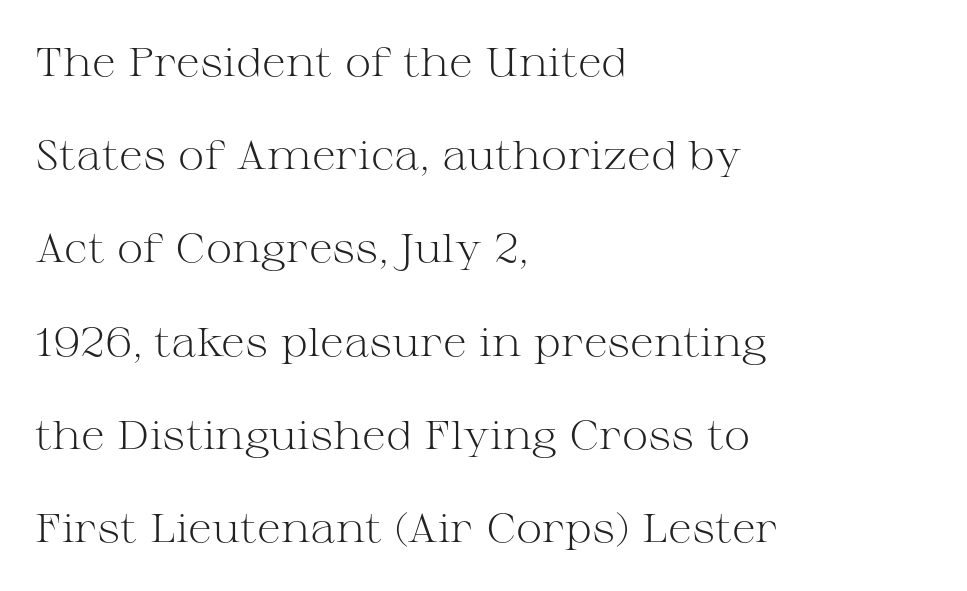
Anything drawn beneath the words? Only blank space. This sample is left-justified, so line endings fall wherever the words run out. On a weight scale, this lands at 450 or below. You can tell it's not italic because the verticals are truly vertical. This sample has the flowing, uneven cadence of proportional lettering.
